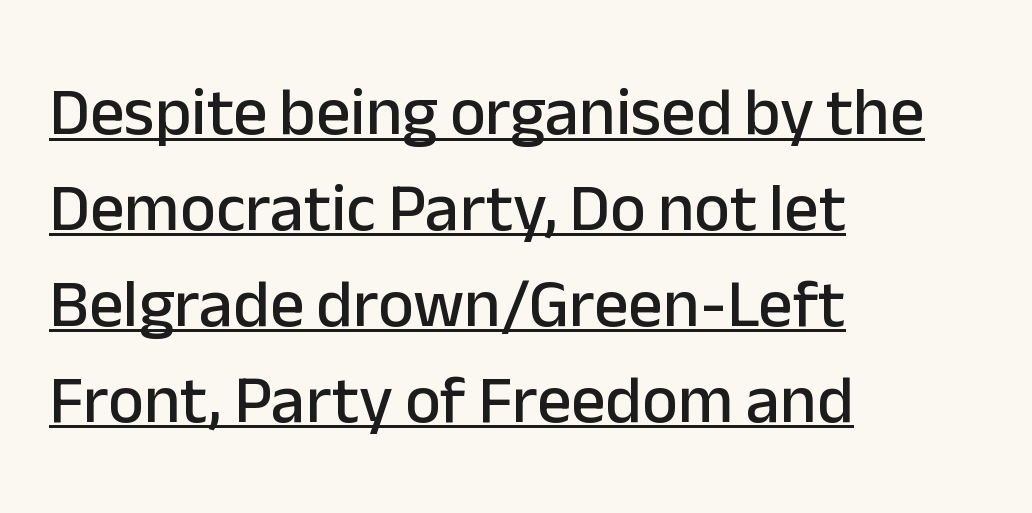
This rendering leaves character spacing at its baseline value. The characters display no serif detailing; their extremities are plain. Proportional: the letters do not fall into vertical columns. Quick note: underline on. Does the lettering tilt? It doesn't — this is upright. Each line starts at the same left margin while the right side varies.
